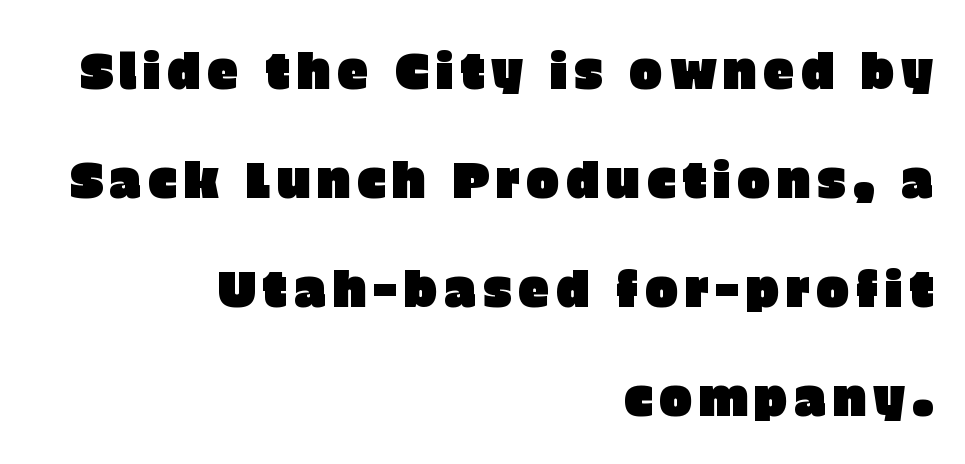
Type without underlining. Think of a printed novel: that variable character pitch is what you see here. Posture: upright roman. Regarding serifs, this sample does without them. Which margin do the lines hug? The right one — the left edge is uneven. Leading: increased.
